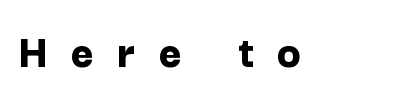
The image shows 49 px bold sans-serif type, upright; set unusually wide letter spacing (+0.47 em), not underlined; low stroke contrast and a medium x-height.
